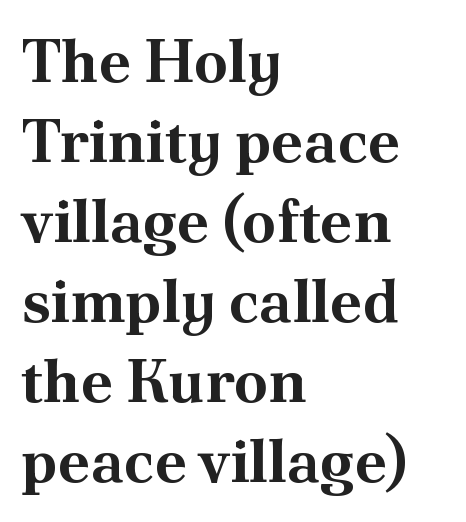
The image shows 61 px bold serif type, upright; set left-aligned, normal line spacing (1.31x), normal letter spacing, not underlined; medium stroke contrast and a small x-height.
